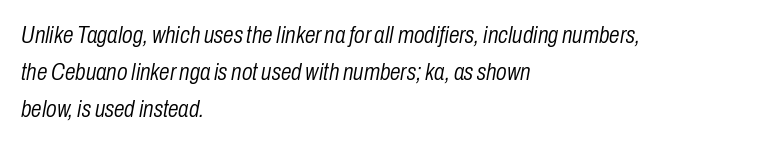
The image shows 24 px text type, italic (leaning right); set left-aligned, normal line spacing (1.55x), normal letter spacing, not underlined.
